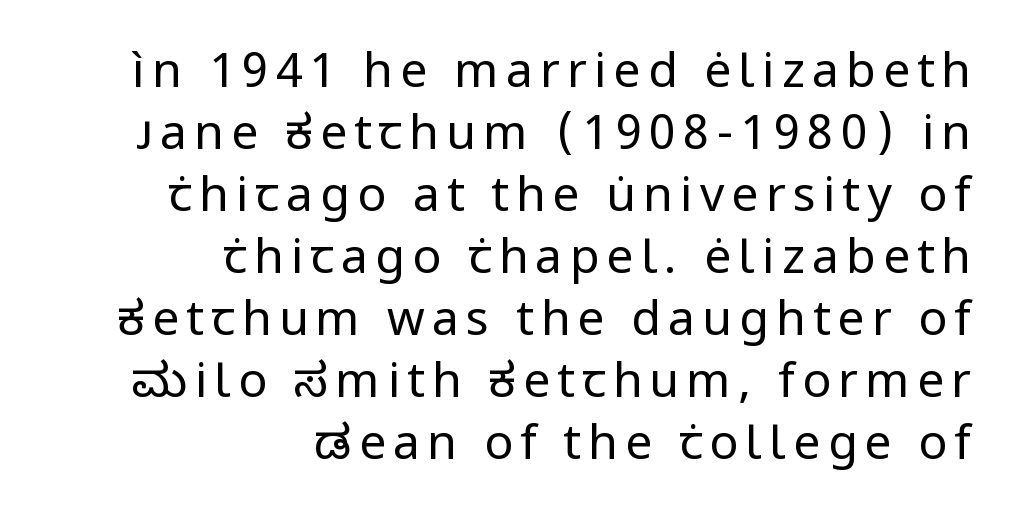
The image shows 48 px regular-weight sans-serif type, upright; set right-aligned, normal line spacing (1.29x), not underlined; low stroke contrast and a medium x-height.
